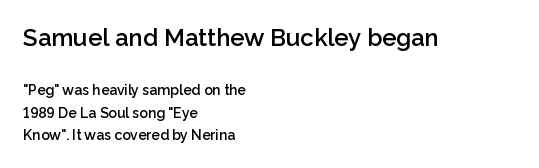
The image shows 24 px text type, upright; set left-aligned, normal line spacing (1.62x), normal letter spacing, not underlined; the first (top) block is 1.71x larger.
